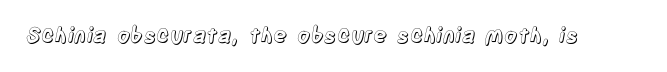
The string is rendered with underlining switched off. Students, note that the glyphs here touch the page at normal intervals.
